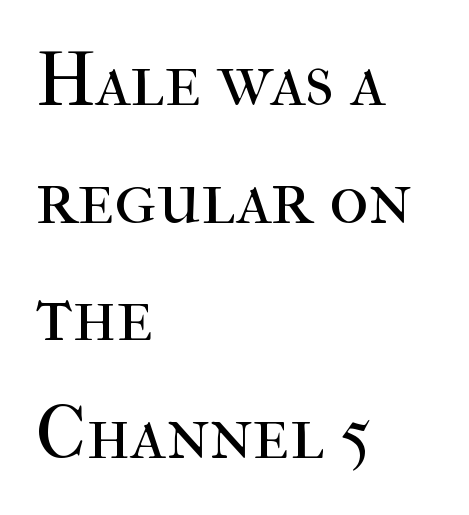
{"serif": "yes", "italic": "no", "bold": "no", "weight": "regular", "width": "normal", "stroke_contrast": "high", "x_height": "medium", "monospaced": "no", "underline": "no", "align": "left", "line_spacing": "normal", "line_spacing_ratio": 1.57, "letter_spacing": "normal", "letter_spacing_em": 0.0, "glyph_px": 75}
